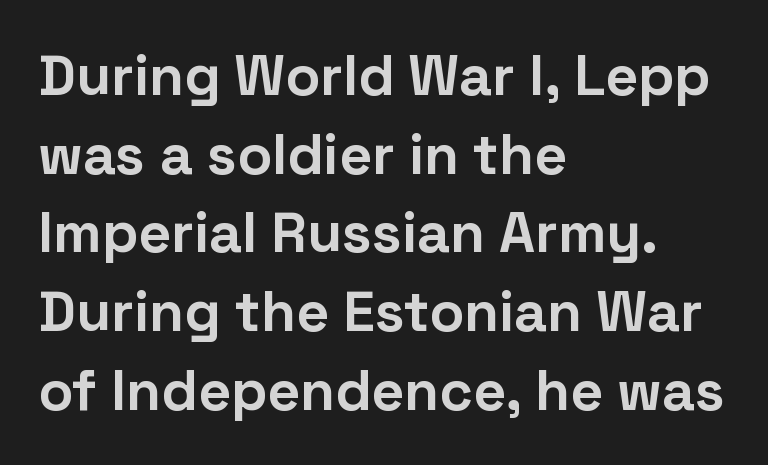
The image shows 57 px bold sans-serif type, upright; set left-aligned, normal line spacing (1.38x), normal letter spacing, not underlined; low stroke contrast and a medium x-height.
